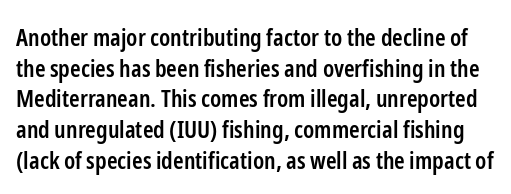
Here the glyphs are tracked normally, forming tight word shapes. Check the space under the baseline: it is left empty. The rendering uses a semibold face; strokes are thickened but not to full bold. A typesetter would call this leading conventional body-copy spacing. You can tell it's not italic because the verticals are truly vertical.
